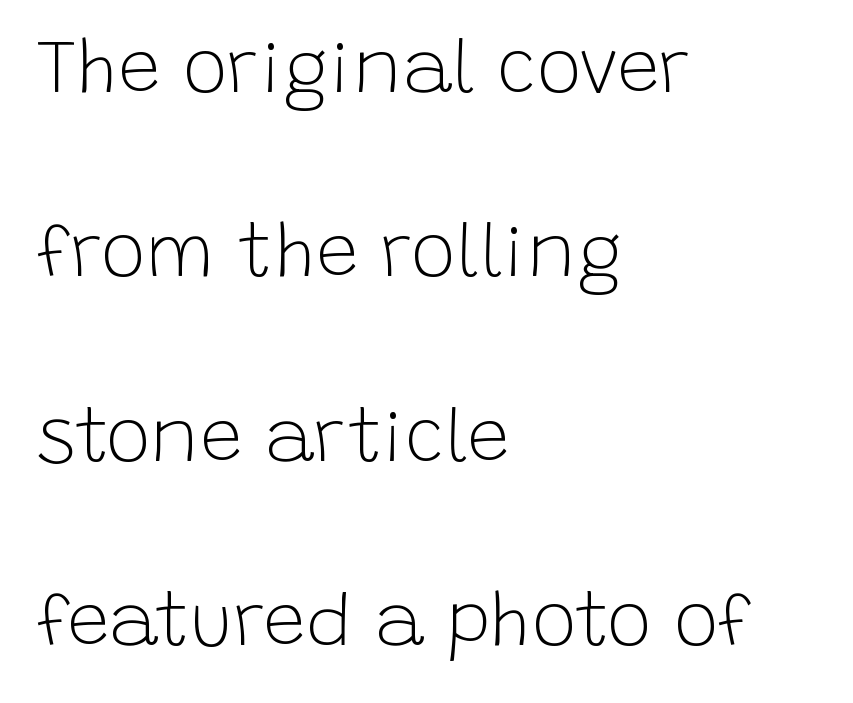
The image shows 75 px light sans-serif type, upright; set left-aligned, loose line spacing (2.46x), normal letter spacing, not underlined; low stroke contrast and a large x-height.
